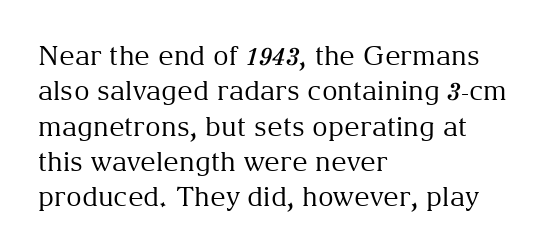
{"italic": "no", "bold": "no", "underline": "no", "align": "left", "line_spacing": "normal", "line_spacing_ratio": 1.31, "letter_spacing": "normal", "letter_spacing_em": 0.0, "glyph_px": 27}
